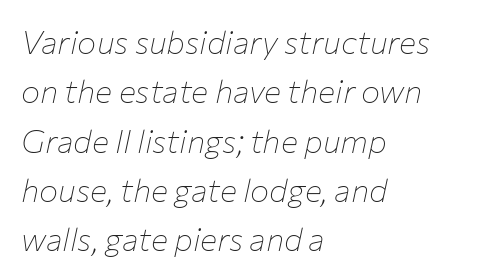
{"italic": "yes", "lean": "right", "slant_degrees": 12, "bold": "no", "weight": "thin", "width": "normal", "stroke_contrast": "low", "x_height": "medium", "monospaced": "no", "underline": "no", "align": "left", "line_spacing": "normal", "line_spacing_ratio": 1.54, "letter_spacing": "normal", "letter_spacing_em": 0.0, "glyph_px": 32}
